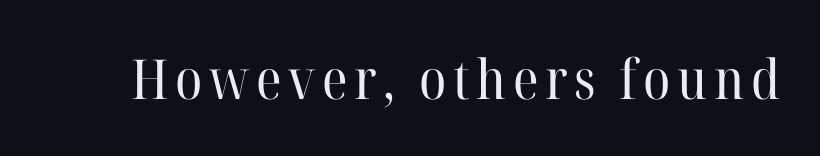
The image shows 55 px regular-weight serif type, upright; set not underlined; high stroke contrast and a medium x-height.
